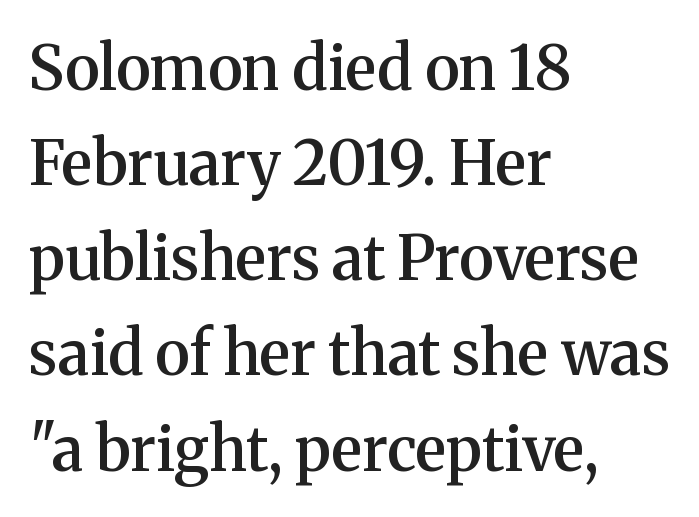
The image shows 61 px semibold serif type, upright; set left-aligned, normal line spacing (1.56x), normal letter spacing, not underlined; medium stroke contrast and a medium x-height.
